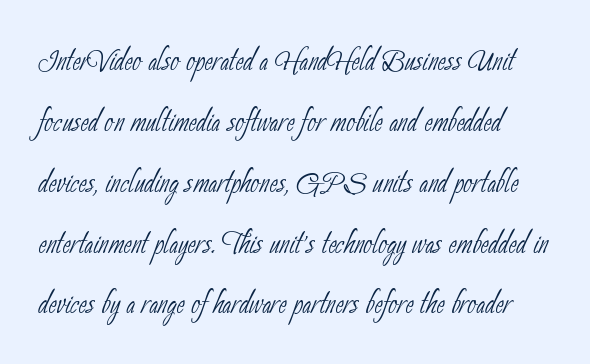
{"serif": "no", "bold": "no", "weight": "thin", "width": "condensed", "stroke_contrast": "low", "x_height": "small", "monospaced": "no", "underline": "no", "line_spacing": "normal", "line_spacing_ratio": 1.56, "letter_spacing": "normal", "letter_spacing_em": 0.0, "glyph_px": 39}
